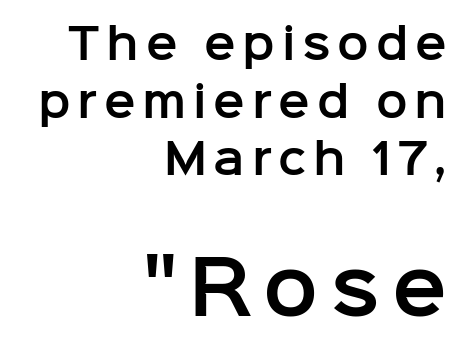
The image shows 73 px sans-serif type, upright; set right-aligned, normal line spacing (1.37x), not underlined; the second (bottom) block is 1.74x larger; low stroke contrast and a medium x-height.
